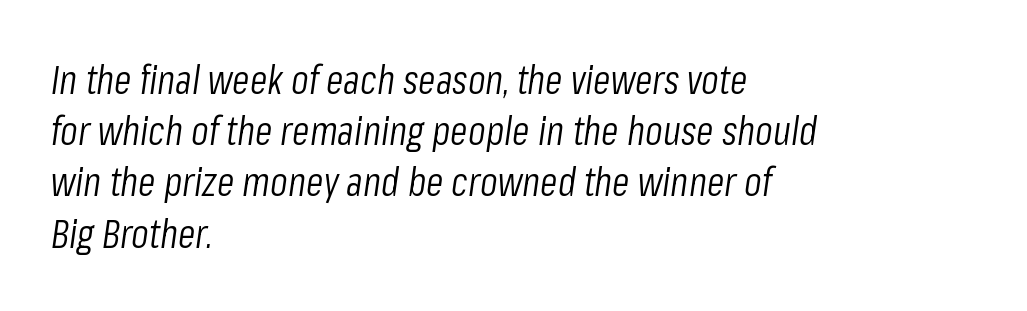
{"italic": "yes", "lean": "right", "slant_degrees": 8, "bold": "no", "weight": "light", "width": "condensed", "stroke_contrast": "low", "x_height": "medium", "monospaced": "no", "underline": "no", "align": "left", "line_spacing": "normal", "line_spacing_ratio": 1.28, "letter_spacing": "normal", "letter_spacing_em": 0.0, "glyph_px": 40}
